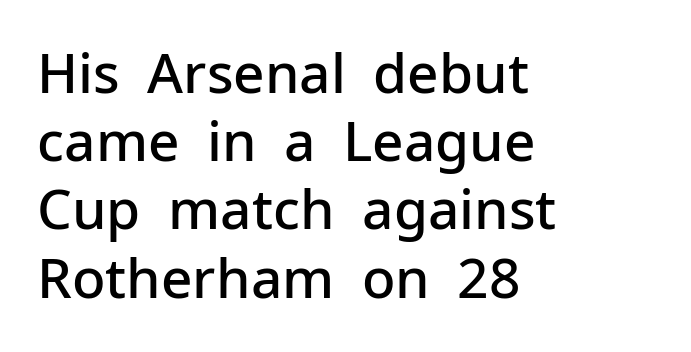
{"serif": "no", "italic": "no", "bold": "semi", "weight": "semibold", "width": "normal", "stroke_contrast": "low", "x_height": "medium", "monospaced": "no", "underline": "no", "align": "left", "line_spacing_ratio": 1.24, "letter_spacing": "normal", "letter_spacing_em": 0.0, "glyph_px": 55}
